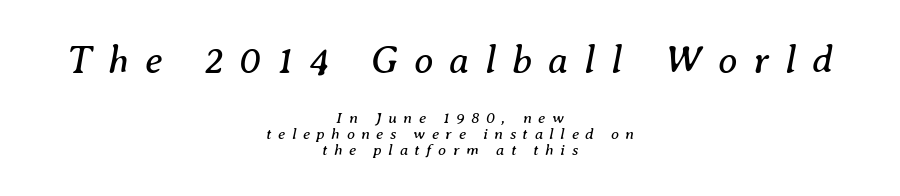
{"serif": "yes", "italic": "yes", "lean": "right", "slant_degrees": 8, "bold": "no", "weight": "regular", "width": "normal", "stroke_contrast": "medium", "x_height": "medium", "monospaced": "no", "underline": "no", "align": "center", "line_spacing": "tight", "line_spacing_ratio": 1.01, "letter_spacing": "wide", "letter_spacing_em": 0.41, "larger_block": "first", "size_ratio": 2.44, "glyph_px": 39}
